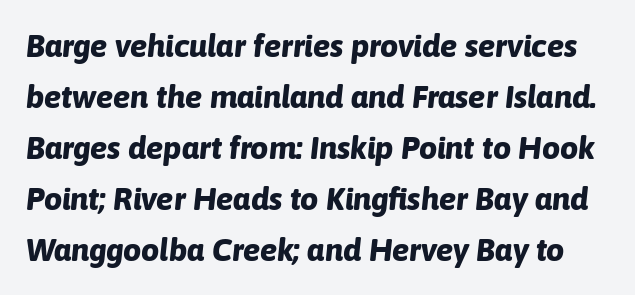
Q: Is the text bold? A: Yes.
Q: Is the text italic (slanted)? A: Yes, it leans right by about 6 degrees.
Q: Is the text underlined? A: No.
Q: Is the spacing between letters normal or unusually wide? A: Normal.
Q: Is the spacing between lines tight, normal or loose? A: Normal.
Q: Width (condensed, normal, or wide)? A: Normal.
Q: Stroke contrast? A: Low.
Q: x-height? A: Medium.
Q: Monospaced? A: No.
